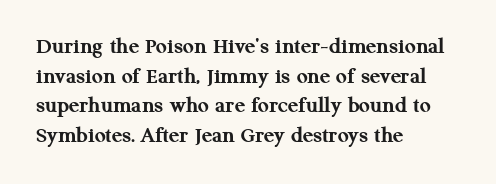
Q: Is the text bold? A: Yes.
Q: Is the text italic (slanted)? A: No, it is upright.
Q: Is the text underlined? A: No.
Q: How is the paragraph aligned? A: Left-aligned.
Q: Is the spacing between letters normal or unusually wide? A: Normal.
